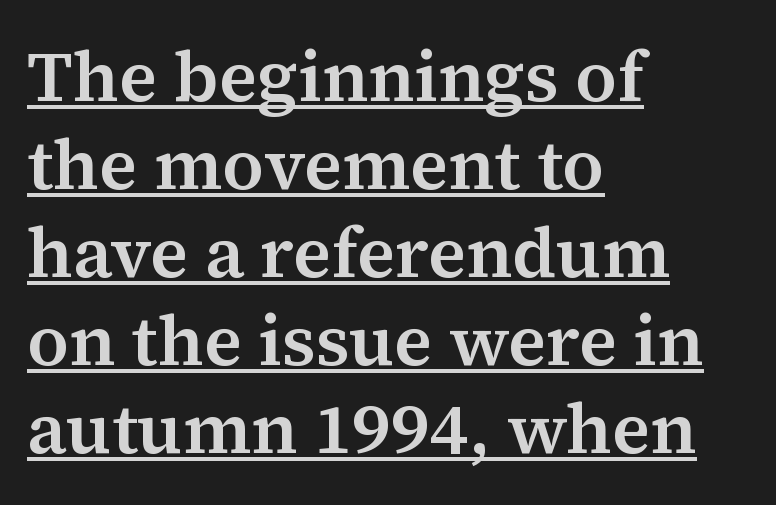
Character widths vary here, with narrow letters taking less room than wide ones. Students, note that the glyphs here touch the page at normal intervals. A student would call this left alignment; a typographer would say flush left, rag right. Nope, not italic — everything's standing straight. Caption: lettering with a line underneath. I'd call this a serif setting — the letters wear small feet.
